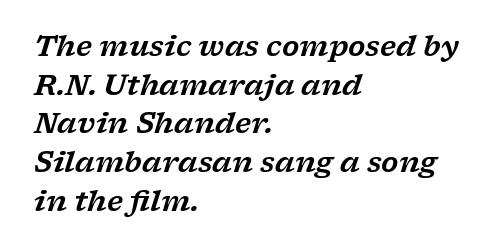
The image shows 28 px wide serif type, italic (leaning right); set left-aligned, normal line spacing (1.38x), normal letter spacing, not underlined; low stroke contrast and a medium x-height.
